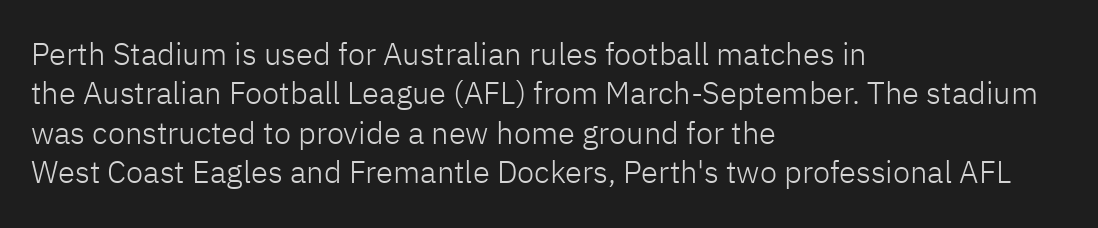
The leading is moderate, giving the passage an even texture. Notice how the passage keeps a crisp vertical edge on the left only. Ascenders rise straight up at ninety degrees. This rendering features lettering with no underline. Does the type have serifs? No, each stem ends abruptly. The letters advance in unequal steps, a hallmark of proportional type.
